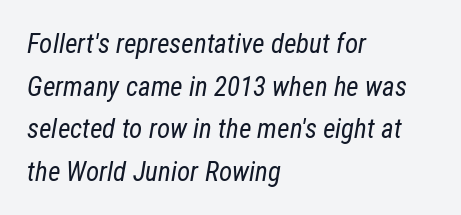
Q: Is the text bold? A: No.
Q: Is the text italic (slanted)? A: Yes, it leans right by about 12 degrees.
Q: Is the text underlined? A: No.
Q: How is the paragraph aligned? A: Left-aligned.
Q: Is the spacing between letters normal or unusually wide? A: Normal.
Q: Is the spacing between lines tight, normal or loose? A: Normal.
